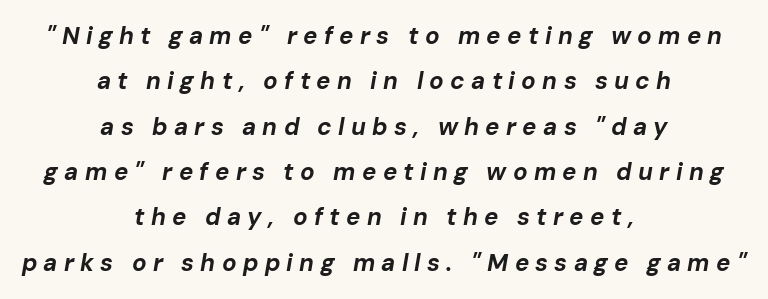
A centered setting, common on invitations and titles, is used for this passage. The glyphs look as if they've been sheared to an angle. You'd pick this weight for a headline — it's a proper bold. Underlining? Definitely not there.
